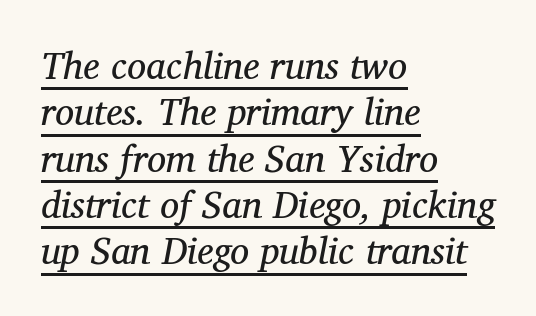
Quick note: italic. The font sits on the lighter half of the weight spectrum, regular included. The rendering anchors every line to the left-hand side. These lines keep a tight, regular rhythm from letter to letter. The rendered words wear a rule along their underside. These lines are rendered in a variable-pitch font.
